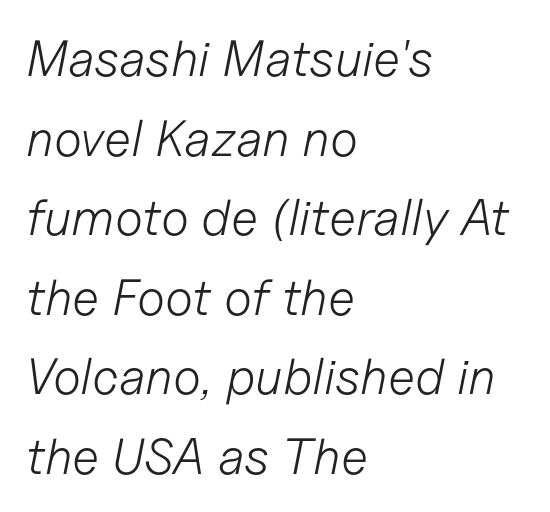
The image shows 51 px light type, italic (leaning right); set left-aligned, normal line spacing (1.56x), normal letter spacing, not underlined; low stroke contrast and a medium x-height.
